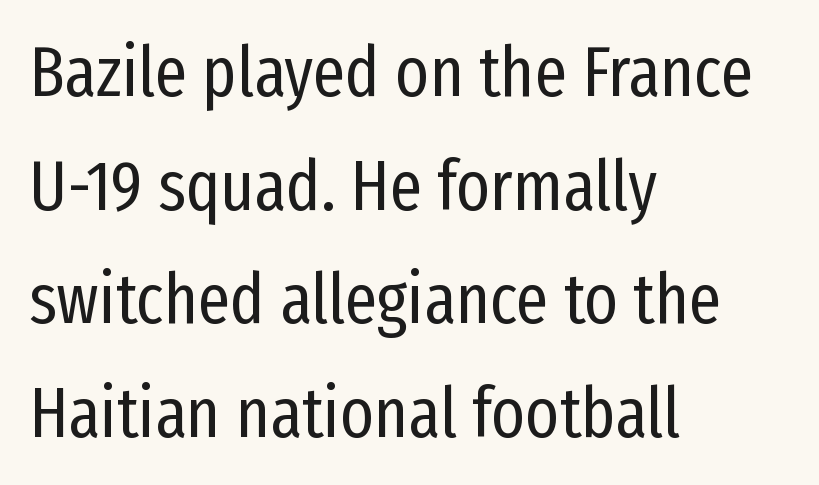
{"serif": "no", "italic": "no", "bold": "no", "weight": "regular", "width": "condensed", "stroke_contrast": "low", "x_height": "medium", "monospaced": "no", "underline": "no", "align": "left", "line_spacing": "normal", "line_spacing_ratio": 1.6, "letter_spacing": "normal", "letter_spacing_em": 0.0, "glyph_px": 71}
